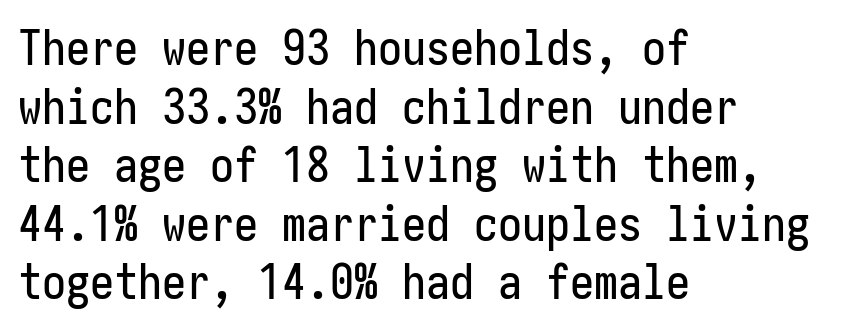
The image shows 48 px condensed sans-serif type, upright; set left-aligned, line spacing 1.22x, normal letter spacing, not underlined; low stroke contrast and a medium x-height.
